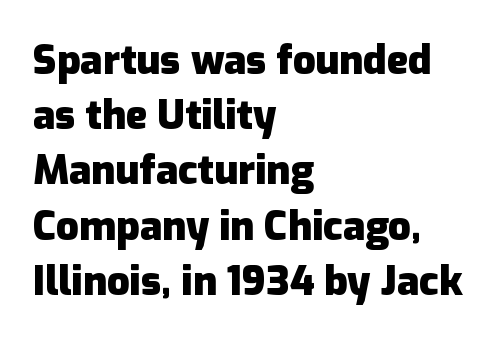
The image shows 40 px heavy sans-serif type, upright; set left-aligned, normal line spacing (1.38x), normal letter spacing, not underlined; low stroke contrast and a medium x-height.
